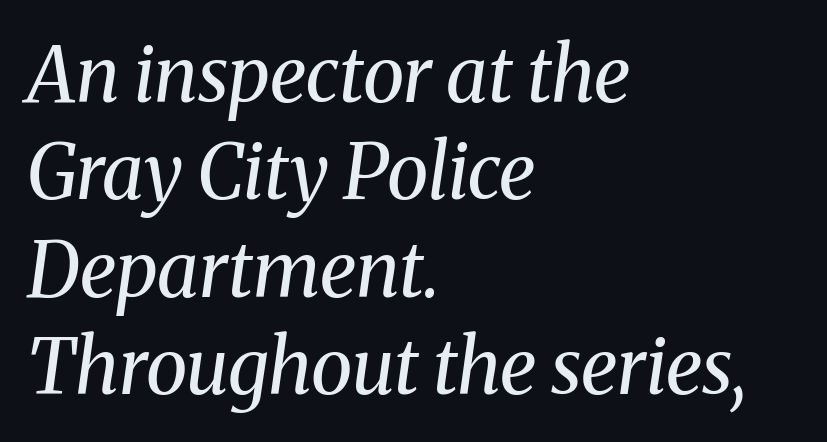
The image shows 76 px regular-weight serif type, italic (leaning right); set left-aligned, normal line spacing (1.28x), normal letter spacing, not underlined; medium stroke contrast and a medium x-height.
